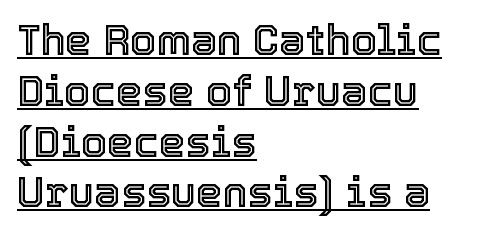
Q: Is the text italic (slanted)? A: No, it is upright.
Q: Is the text underlined? A: Yes.
Q: How is the paragraph aligned? A: Left-aligned.
Q: Is the spacing between letters normal or unusually wide? A: Normal.
Q: Width (condensed, normal, or wide)? A: Normal.
Q: x-height? A: Medium.
Q: Monospaced? A: No.
